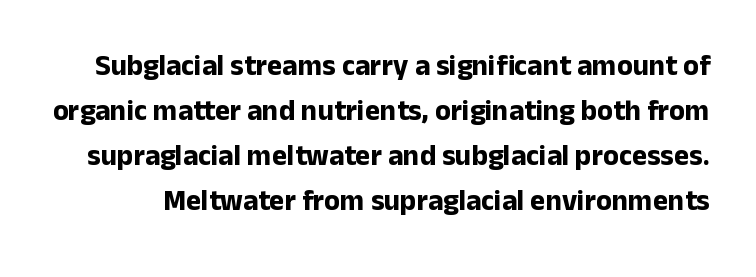
Heavy, bold letterforms. Posture: upright roman. A typesetter would call this proportional, since set widths differ per character. A typesetter would call this leading conventional body-copy spacing. This rendering features lettering with no underline. You can tell from the bare stems that sans-serif type was used.
